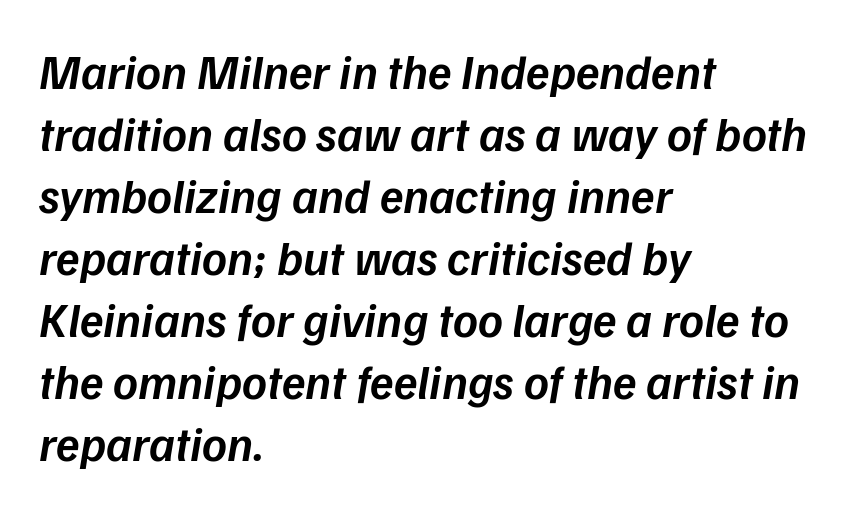
{"italic": "yes", "lean": "right", "slant_degrees": 9, "bold": "semi", "weight": "semibold", "width": "normal", "stroke_contrast": "low", "x_height": "medium", "monospaced": "no", "underline": "no", "align": "left", "line_spacing": "normal", "line_spacing_ratio": 1.29, "letter_spacing": "normal", "letter_spacing_em": 0.0, "glyph_px": 48}
